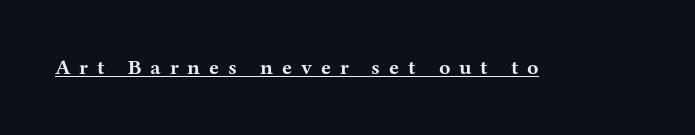
The image shows 21 px bold type, upright; set unusually wide letter spacing (+0.42 em), underlined.
